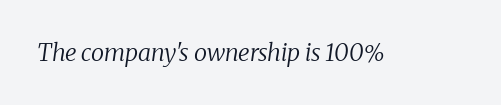
{"italic": "yes", "lean": "right", "slant_degrees": 8, "bold": "no", "underline": "no", "letter_spacing": "normal", "letter_spacing_em": 0.0, "glyph_px": 24}
